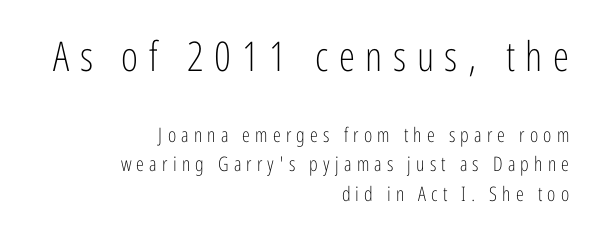
How would I describe the line gaps? Plain and ordinary. The letters in the upper block stand taller than those in the block below. You could not count columns in this text — the font is proportionally spaced. Horizontally, the lines are justified to the trailing edge only. When letters stand straight like this, we call the style roman or upright.
